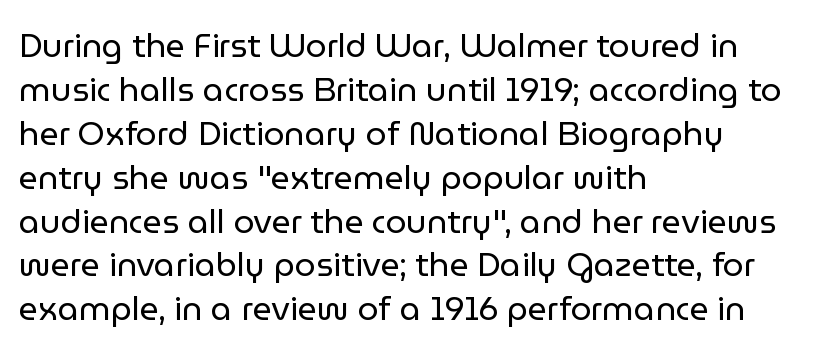
The letters carry no serifs — their stems end cleanly without finishing strokes. The paragraph has a hard left edge and a soft right edge. Is this a fixed-width face? No — the glyphs have proportional, varying widths. Notice how descenders clear the ascenders below comfortably — that's standard leading. The cut favours lightness, reaching ordinary text weight at its darkest. The type is set solid horizontally, with unmodified tracking.
